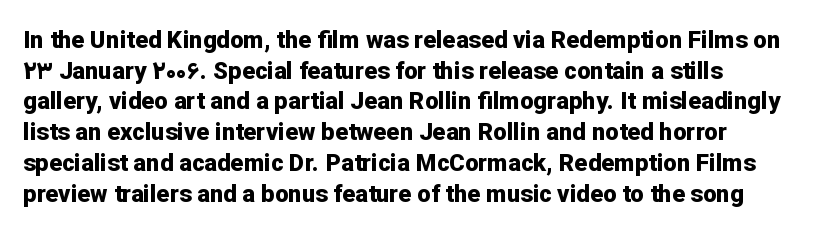
Summary of weight: heavy, a full bold. Tracking value appears to be zero — textbook default spacing. No italicization has been applied; the sample stays upright. The words here are not underlined. A normal amount of white space separates one row of letters from the next.
